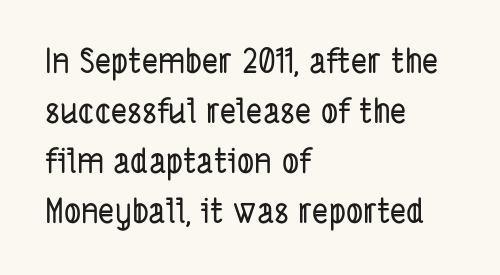
Notice how the passage keeps a crisp vertical edge on the left only. Each new line begins a customary step beneath the previous one. Serif or sans? Sans — the stroke terminals are bare. Spacing between characters is what you'd get straight out of the box. The letters advance in unequal steps, a hallmark of proportional type. The gap between lines stays unmarked.
